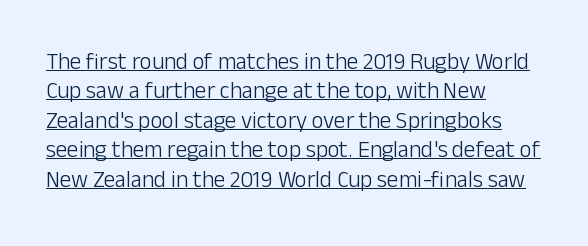
Q: Is the text bold? A: No.
Q: Is the text italic (slanted)? A: No, it is upright.
Q: Is the text underlined? A: Yes.
Q: How is the paragraph aligned? A: Left-aligned.
Q: Is the spacing between letters normal or unusually wide? A: Normal.
Q: Is the spacing between lines tight, normal or loose? A: Normal.
